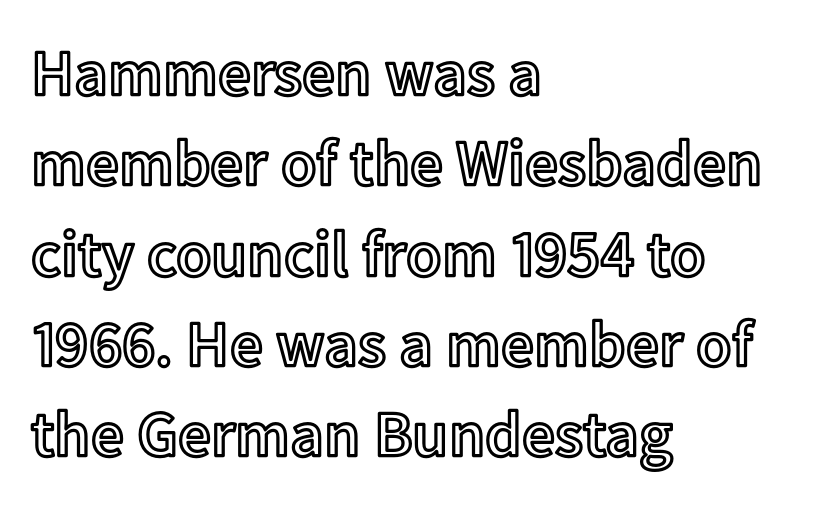
The image shows 65 px text type, upright; set left-aligned, normal line spacing (1.39x), normal letter spacing, not underlined; a medium x-height.
